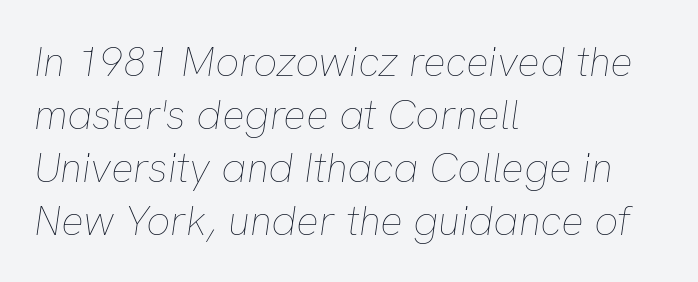
The image shows 42 px thin type, italic (leaning right); set left-aligned, normal line spacing (1.26x), normal letter spacing, not underlined; low stroke contrast and a medium x-height.
